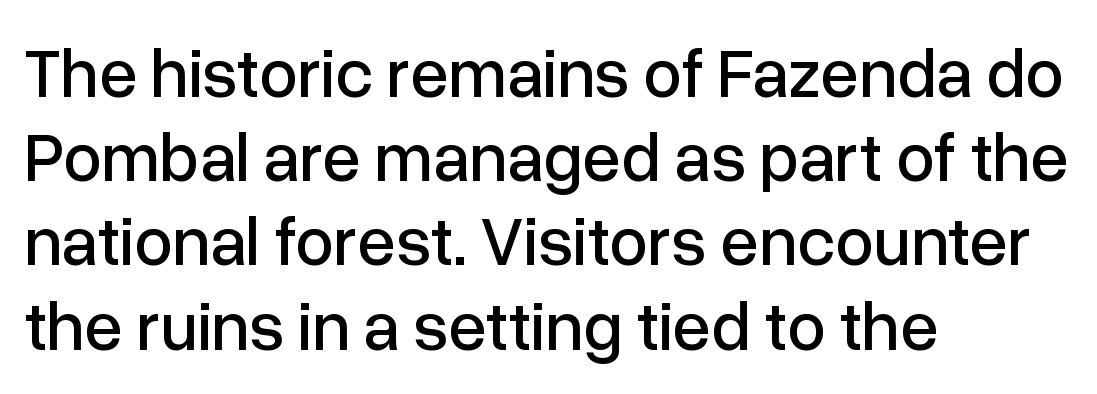
{"serif": "no", "italic": "no", "width": "normal", "stroke_contrast": "low", "x_height": "medium", "monospaced": "no", "underline": "no", "align": "left", "line_spacing_ratio": 1.22, "letter_spacing": "normal", "letter_spacing_em": 0.0, "glyph_px": 69}
